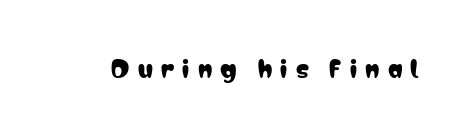
The image shows 23 px text type, upright; set unusually wide letter spacing (+0.36 em), not underlined.
